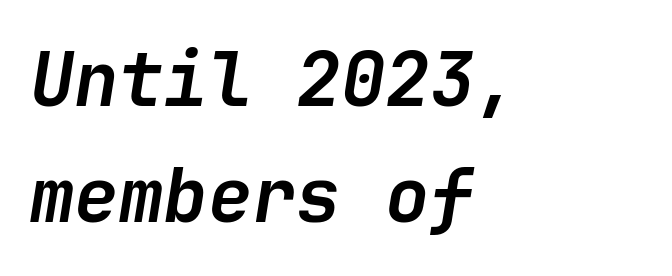
Q: Is the text bold? A: Yes.
Q: Is the text italic (slanted)? A: Yes, it leans right by about 9 degrees.
Q: Is the text underlined? A: No.
Q: How is the paragraph aligned? A: Left-aligned.
Q: Is the spacing between letters normal or unusually wide? A: Normal.
Q: Is the spacing between lines tight, normal or loose? A: Normal.
Q: Width (condensed, normal, or wide)? A: Normal.
Q: Stroke contrast? A: Low.
Q: x-height? A: Medium.
